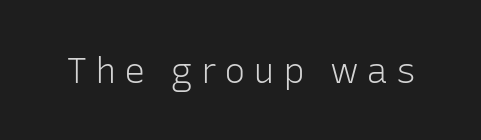
{"serif": "no", "italic": "no", "bold": "no", "weight": "light", "width": "normal", "stroke_contrast": "low", "x_height": "medium", "monospaced": "no", "underline": "no", "letter_spacing": "wide", "letter_spacing_em": 0.21, "glyph_px": 36}
